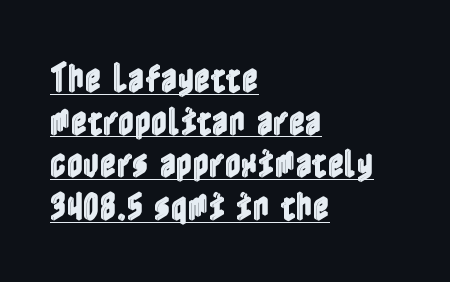
{"italic": "no", "width": "condensed", "x_height": "medium", "underline": "yes", "align": "left", "line_spacing": "normal", "line_spacing_ratio": 1.33, "letter_spacing": "normal", "letter_spacing_em": 0.0, "glyph_px": 32}
